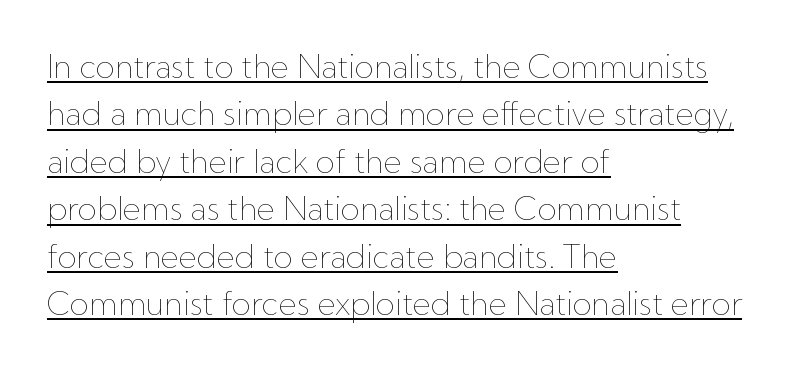
This block has exactly the height ordinary leading produces. A typesetter would call this proportional, since set widths differ per character. The typesetter chose a ragged-right arrangement here. Nothing unusual about the tracking: characters are spaced as the font intends. The font is comparable to plain body text, perhaps lighter. Notice how a bar underscores the lettering throughout.
